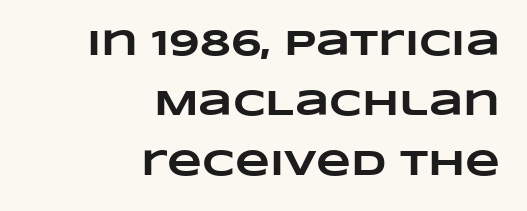
Q: Is the text bold? A: Yes.
Q: Is the text underlined? A: No.
Q: How is the paragraph aligned? A: Right-aligned.
Q: Is the spacing between letters normal or unusually wide? A: Normal.
Q: Is the spacing between lines tight, normal or loose? A: Normal.
Q: Width (condensed, normal, or wide)? A: Wide.
Q: Stroke contrast? A: Low.
Q: x-height? A: Large.
Q: Monospaced? A: No.
